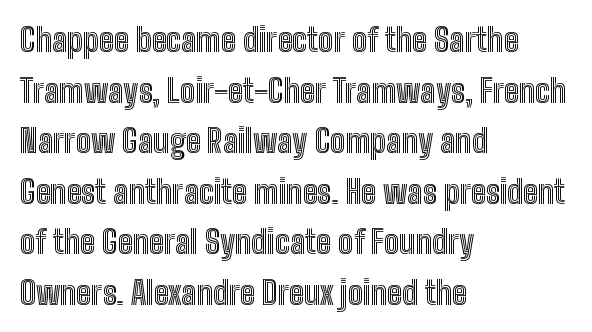
{"italic": "no", "width": "condensed", "x_height": "medium", "monospaced": "no", "underline": "no", "align": "left", "line_spacing": "normal", "line_spacing_ratio": 1.58, "letter_spacing": "normal", "letter_spacing_em": 0.0, "glyph_px": 32}
